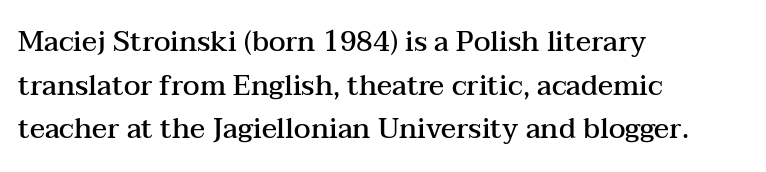
Q: Is the text bold? A: Semi-bold.
Q: Is the text italic (slanted)? A: No, it is upright.
Q: Is the typeface a serif or a sans-serif typeface? A: Serif.
Q: Is the text underlined? A: No.
Q: How is the paragraph aligned? A: Left-aligned.
Q: Is the spacing between letters normal or unusually wide? A: Normal.
Q: Is the spacing between lines tight, normal or loose? A: Normal.
Q: Width (condensed, normal, or wide)? A: Wide.
Q: Stroke contrast? A: Medium.
Q: x-height? A: Medium.
Q: Monospaced? A: No.
